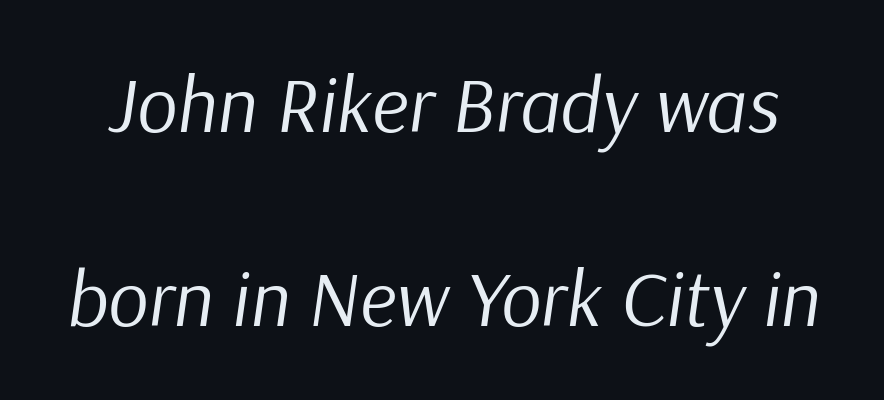
The image shows 79 px regular-weight type, italic (leaning right); set loose line spacing (2.45x), normal letter spacing, not underlined; low stroke contrast and a medium x-height.
